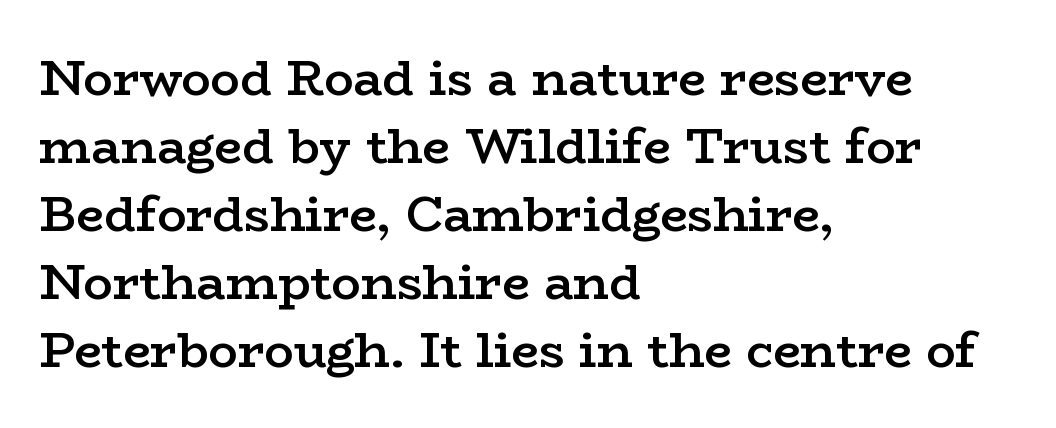
Plain, unruled lines of type. The strokes are fattened partway — semibold, not bold. Vertical strokes here are truly vertical. Reading down the block, your eye returns to a fixed left position each line. Looks like regular typesetting: each glyph gets only the width it needs.
